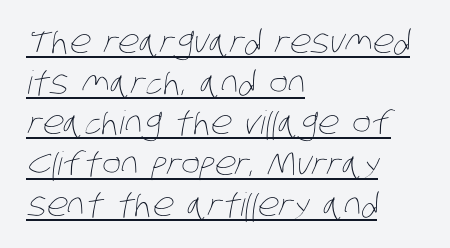
Q: Is the text bold? A: No.
Q: Is the text underlined? A: Yes.
Q: How is the paragraph aligned? A: Left-aligned.
Q: Is the spacing between letters normal or unusually wide? A: Normal.
Q: Is the spacing between lines tight, normal or loose? A: Normal.
Q: Width (condensed, normal, or wide)? A: Condensed.
Q: Stroke contrast? A: Low.
Q: x-height? A: Large.
Q: Monospaced? A: No.
